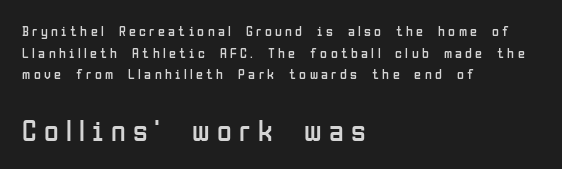
The image shows 30 px regular-weight, condensed sans-serif type, upright; set left-aligned, normal line spacing (1.54x), unusually wide letter spacing (+0.24 em), not underlined; the second (bottom) block is 2.14x larger; low stroke contrast and a medium x-height.
